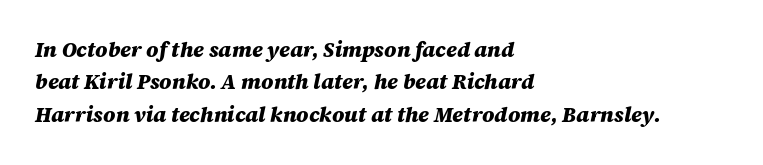
{"italic": "yes", "lean": "right", "slant_degrees": 12, "bold": "yes", "underline": "no", "align": "left", "line_spacing": "normal", "line_spacing_ratio": 1.54, "letter_spacing": "normal", "letter_spacing_em": 0.0, "glyph_px": 21}
